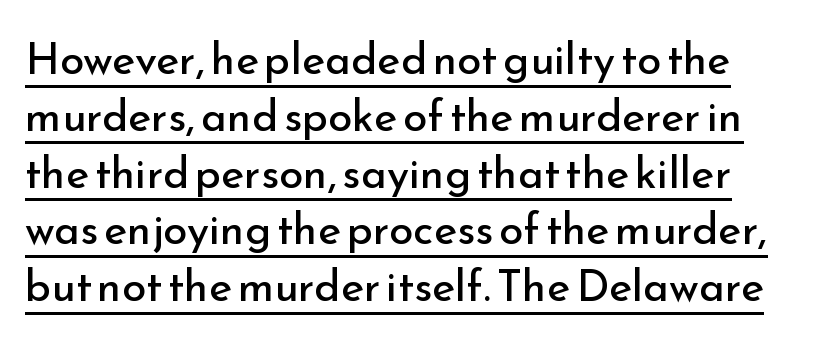
The image shows 44 px regular-weight sans-serif type, upright; set normal line spacing (1.29x), normal letter spacing, underlined; low stroke contrast and a small x-height.
